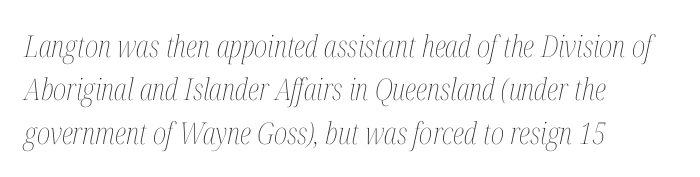
The image shows 30 px thin, condensed type, italic (leaning right); set left-aligned, normal line spacing (1.45x), normal letter spacing, not underlined; medium stroke contrast and a medium x-height.
